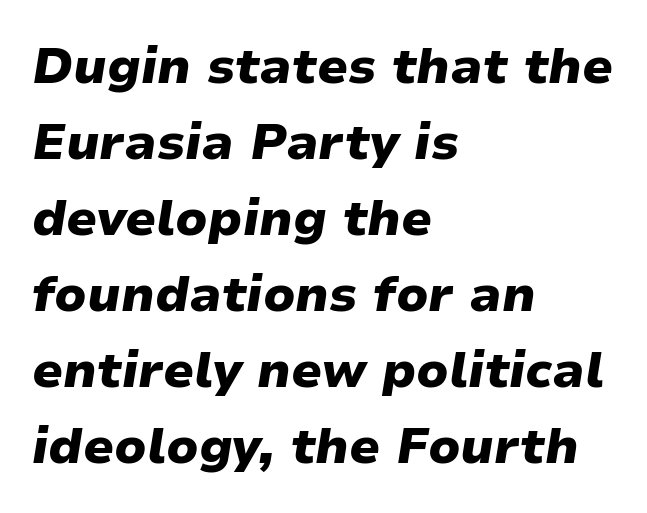
The image shows 50 px heavy type, italic (leaning right); set left-aligned, normal line spacing (1.52x), normal letter spacing, not underlined; low stroke contrast and a medium x-height.
